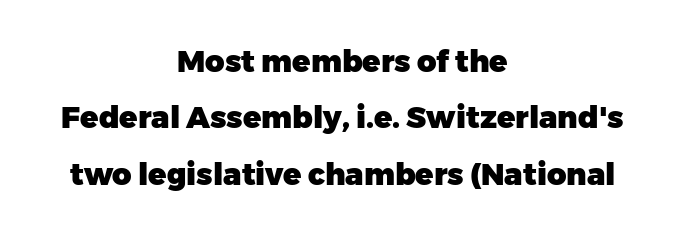
The image shows 30 px heavy sans-serif type, upright; set centered, line spacing 1.88x, normal letter spacing, not underlined; low stroke contrast and a medium x-height.
